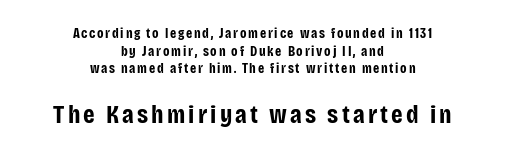
Q: Is the text bold? A: Yes.
Q: Is the text italic (slanted)? A: No, it is upright.
Q: Is the text underlined? A: No.
Q: How is the paragraph aligned? A: Centered.
Q: Is the spacing between lines tight, normal or loose? A: Normal.
Q: Which block of text is set in a larger size, the first (top) or the second (bottom)? A: The second (bottom) one.
